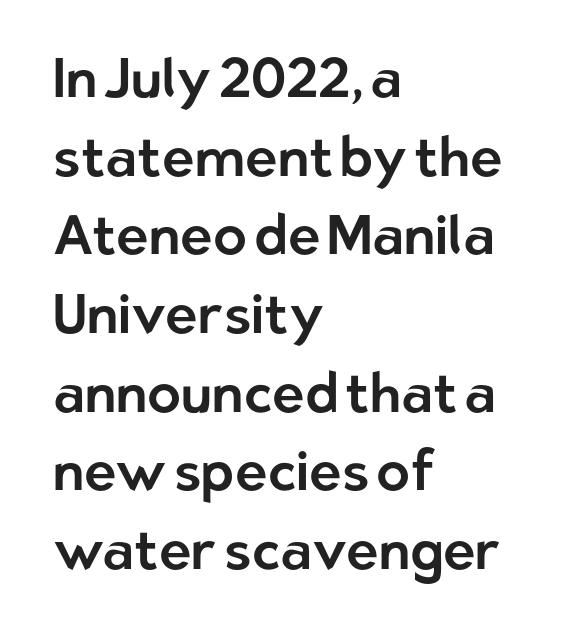
Proportional: the letters do not fall into vertical columns. The face used here is a sans, in the tradition of grotesques and geometrics. Rule under the text: the space is simply empty. Horizontal bands of white between lines are of average thickness. Characters remain perfectly vertical along every line.
